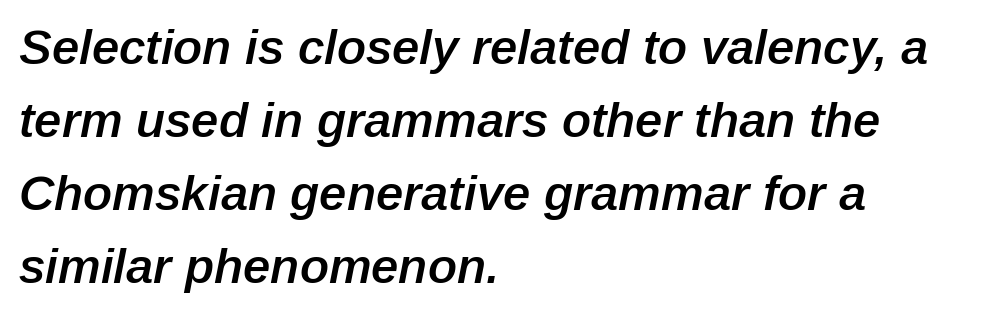
The words here are not underlined. Every row of glyphs begins at an identical x-position on the left. How are the letters spaced? Ordinarily, with no added tracking. Compared with an ordinary text face, these strokes are moderately heavier — a semibold. Slanted lettering throughout.
